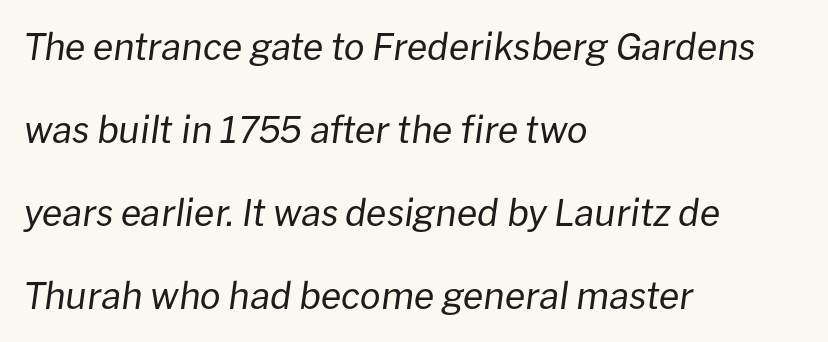
{"italic": "yes", "lean": "right", "slant_degrees": 8, "bold": "no", "weight": "regular", "width": "normal", "stroke_contrast": "low", "x_height": "medium", "monospaced": "no", "underline": "no", "align": "left", "line_spacing": "loose", "line_spacing_ratio": 2.24, "letter_spacing": "normal", "letter_spacing_em": 0.0, "glyph_px": 37}
